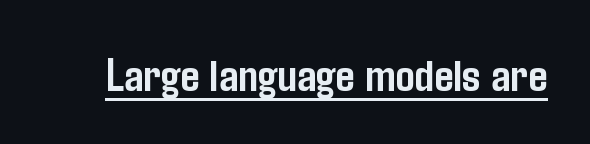
The characters look thick and weighty, a clear bold. The axis of the letterforms is exactly vertical. Notice how a bar underscores the lettering throughout. There is no visible air inserted between adjacent glyphs.
